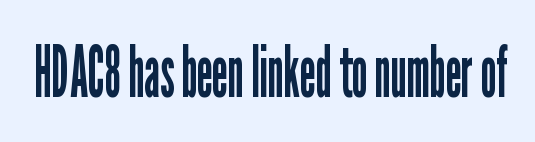
The image shows 71 px regular-weight, condensed sans-serif type, upright; set normal letter spacing, not underlined; low stroke contrast and a medium x-height.
